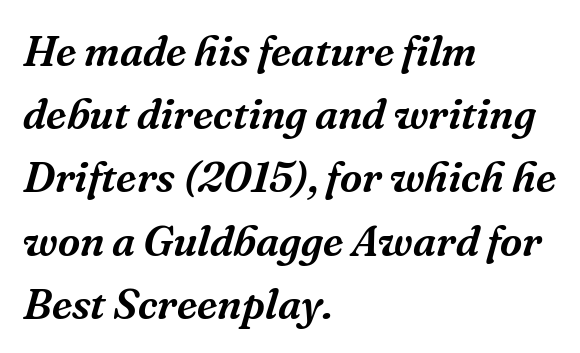
You can tell from the footed stems that serif type was used. Character widths vary here, with narrow letters taking less room than wide ones. The text block is weighted toward the left margin, trailing off unevenly rightward. Leading: standard. The horizontal fit of the characters is conventional and even. The space beneath each line is pristine and unruled.
